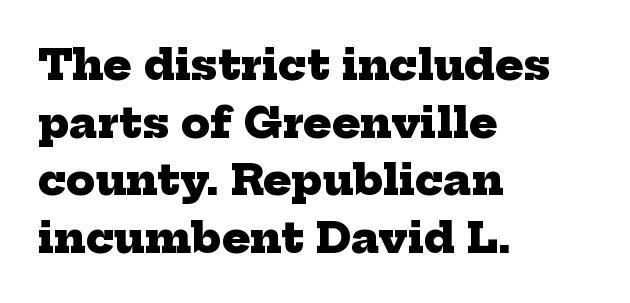
Q: Is the text bold? A: Yes.
Q: Is the typeface a serif or a sans-serif typeface? A: Serif.
Q: Is the text underlined? A: No.
Q: How is the paragraph aligned? A: Left-aligned.
Q: Is the spacing between letters normal or unusually wide? A: Normal.
Q: Is the spacing between lines tight, normal or loose? A: Normal.
Q: Width (condensed, normal, or wide)? A: Normal.
Q: Stroke contrast? A: Low.
Q: x-height? A: Medium.
Q: Monospaced? A: No.
